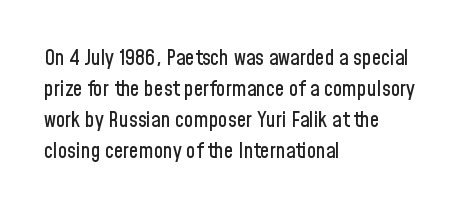
The image shows 21 px text type, upright; set left-aligned, normal line spacing (1.48x), normal letter spacing, not underlined.
